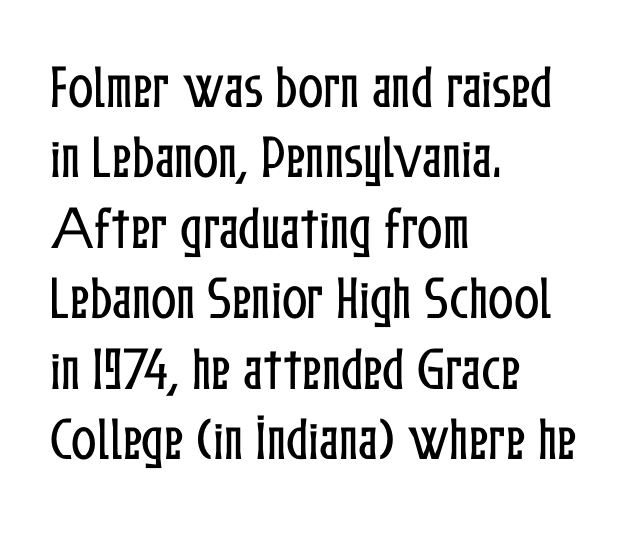
The letters stand upright; this is a roman face. This block has exactly the height ordinary leading produces. These lines are set flush left with a ragged right edge. The gaps between neighbouring characters are ordinary and unremarkable. Proportional: the letters do not fall into vertical columns. Words float on clear page, feet unadorned.
